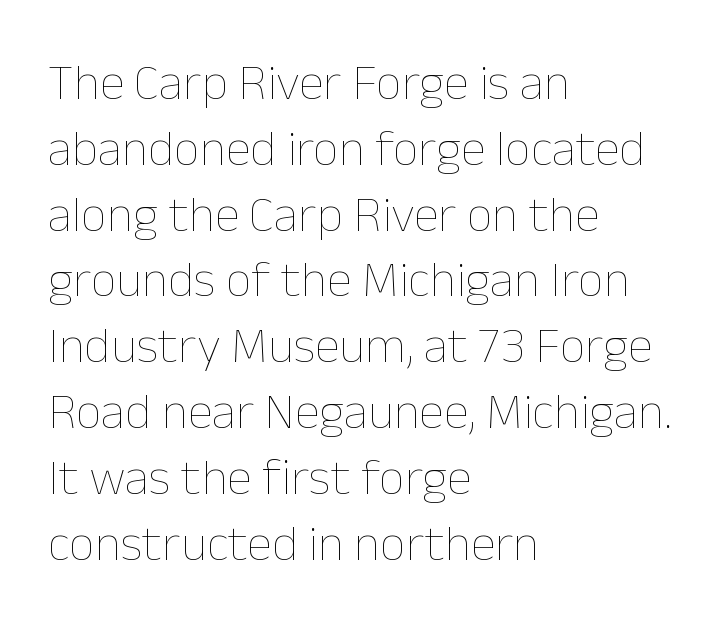
{"italic": "no", "bold": "no", "weight": "thin", "width": "normal", "stroke_contrast": "low", "x_height": "medium", "monospaced": "no", "underline": "no", "align": "left", "line_spacing": "normal", "line_spacing_ratio": 1.29, "letter_spacing": "normal", "letter_spacing_em": 0.0, "glyph_px": 51}
